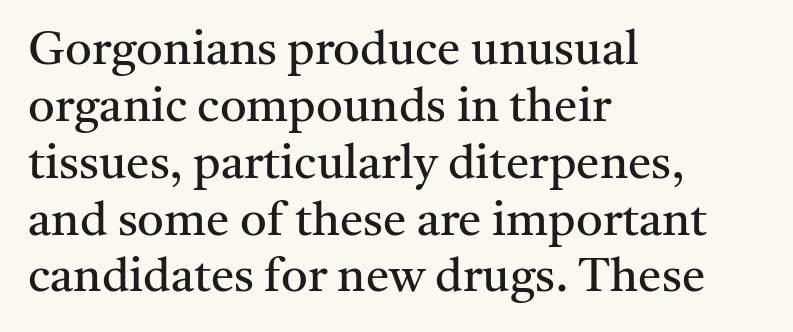
{"serif": "yes", "italic": "no", "bold": "no", "weight": "regular", "width": "normal", "stroke_contrast": "medium", "x_height": "medium", "monospaced": "no", "underline": "no", "align": "left", "line_spacing_ratio": 1.21, "letter_spacing": "normal", "letter_spacing_em": 0.0, "glyph_px": 47}
